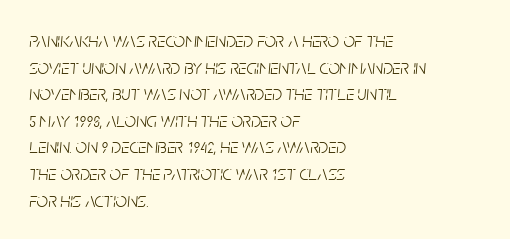
The font sits on the lighter half of the weight spectrum, regular included. In terms of leading, this rendering sits right in the middle. Descender tails drop into unmarked territory. Horizontally, the lines are justified to the leading edge only. When letters slant like this, we call the style italic. In terms of letterspacing, this is plain default setting.
